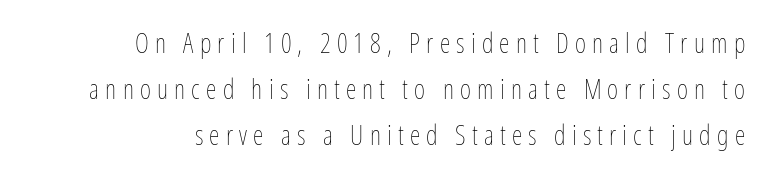
Q: Is the text bold? A: No.
Q: Is the text italic (slanted)? A: No, it is upright.
Q: Is the text underlined? A: No.
Q: Is the spacing between letters normal or unusually wide? A: Unusually wide.
Q: Is the spacing between lines tight, normal or loose? A: Normal.
